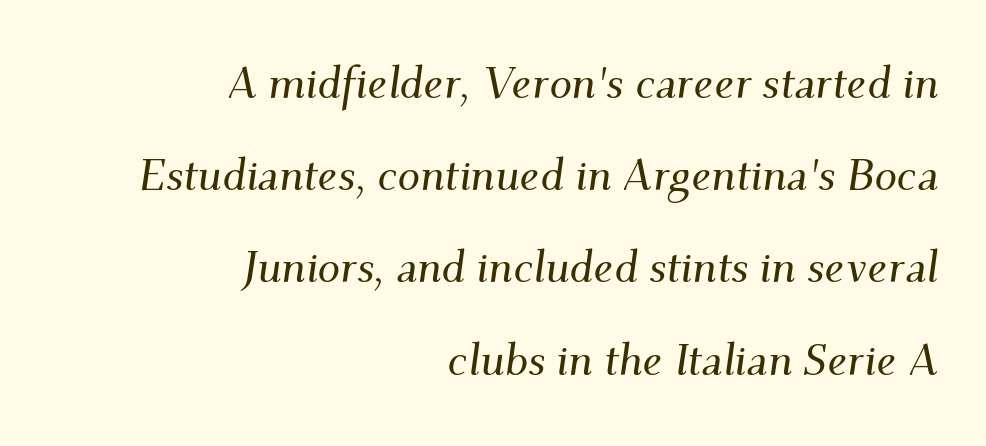
The image shows 45 px serif type, italic (leaning right); set right-aligned, loose line spacing (2.05x), normal letter spacing, not underlined; medium stroke contrast and a small x-height.
